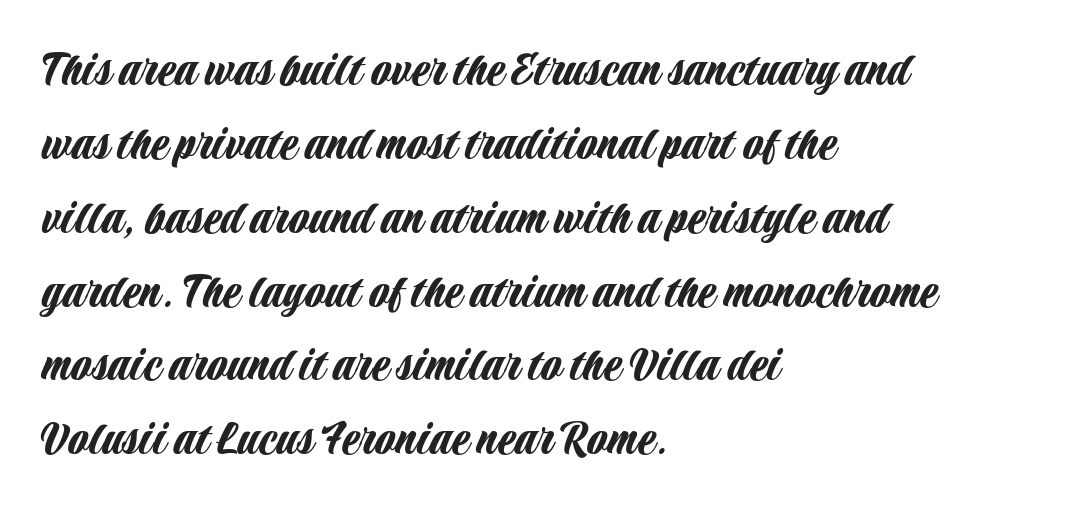
{"serif": "no", "width": "condensed", "stroke_contrast": "low", "x_height": "large", "monospaced": "no", "underline": "no", "align": "left", "line_spacing": "normal", "line_spacing_ratio": 1.42, "letter_spacing": "normal", "letter_spacing_em": 0.0, "glyph_px": 52}
